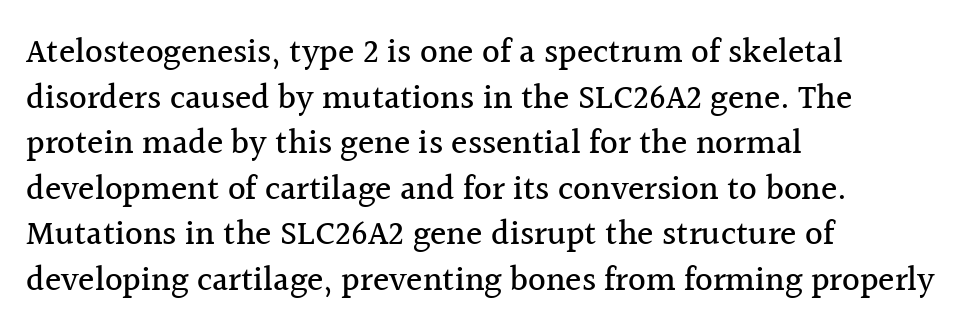
Q: Is the text italic (slanted)? A: No, it is upright.
Q: Is the typeface a serif or a sans-serif typeface? A: Serif.
Q: Is the text underlined? A: No.
Q: How is the paragraph aligned? A: Left-aligned.
Q: Is the spacing between letters normal or unusually wide? A: Normal.
Q: Is the spacing between lines tight, normal or loose? A: Normal.
Q: Width (condensed, normal, or wide)? A: Normal.
Q: x-height? A: Medium.
Q: Monospaced? A: No.
